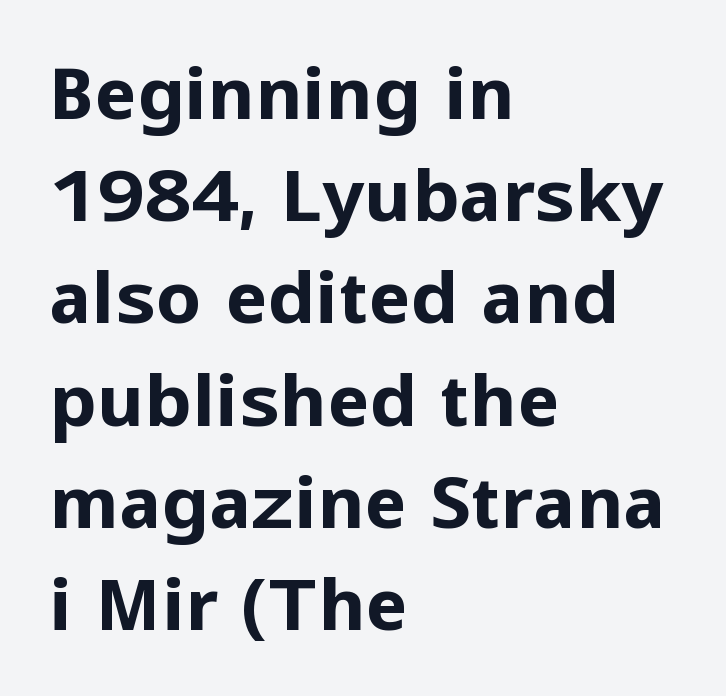
Q: Is the text bold? A: Yes.
Q: Is the text italic (slanted)? A: No, it is upright.
Q: Is the typeface a serif or a sans-serif typeface? A: Sans-serif.
Q: Is the text underlined? A: No.
Q: How is the paragraph aligned? A: Left-aligned.
Q: Is the spacing between letters normal or unusually wide? A: Normal.
Q: Is the spacing between lines tight, normal or loose? A: Normal.
Q: Width (condensed, normal, or wide)? A: Normal.
Q: Stroke contrast? A: Low.
Q: x-height? A: Medium.
Q: Monospaced? A: No.
